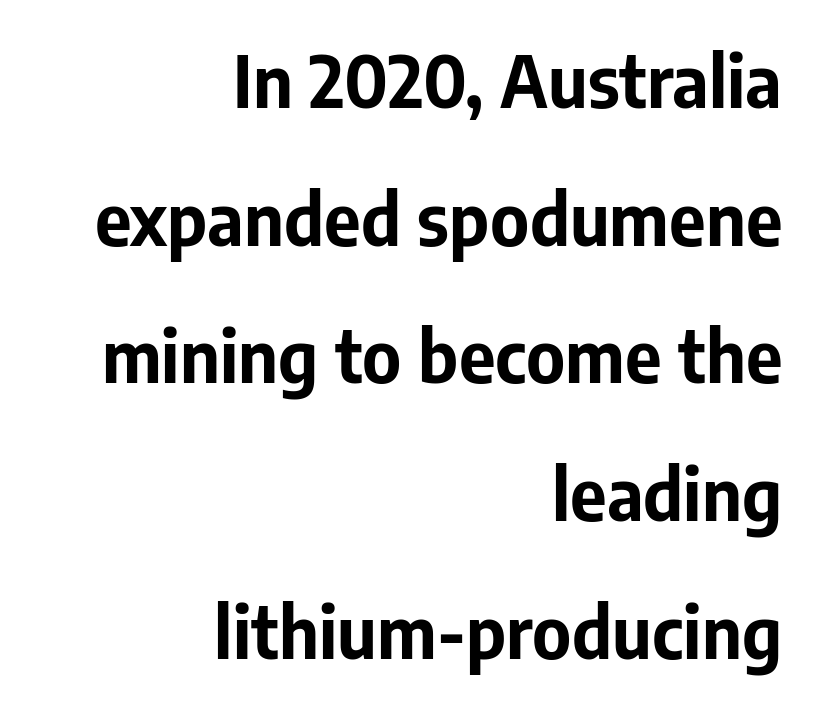
{"serif": "no", "italic": "no", "bold": "yes", "weight": "bold", "width": "normal", "stroke_contrast": "low", "x_height": "medium", "monospaced": "no", "underline": "no", "align": "right", "line_spacing": "loose", "line_spacing_ratio": 1.94, "letter_spacing": "normal", "letter_spacing_em": 0.0, "glyph_px": 71}
